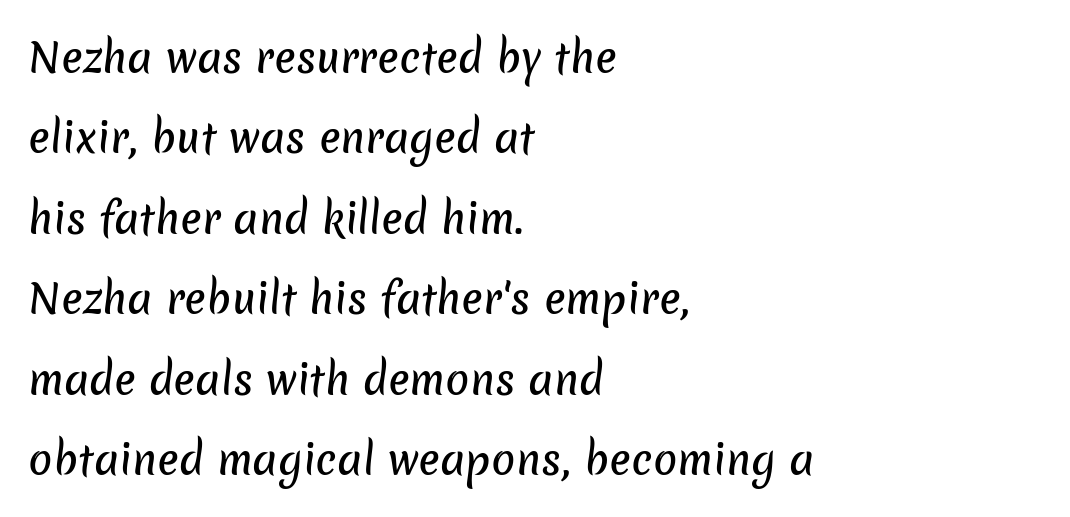
{"serif": "no", "width": "normal", "stroke_contrast": "low", "x_height": "medium", "monospaced": "no", "underline": "no", "align": "left", "line_spacing": "loose", "line_spacing_ratio": 2.01, "letter_spacing": "normal", "letter_spacing_em": 0.0, "glyph_px": 40}
